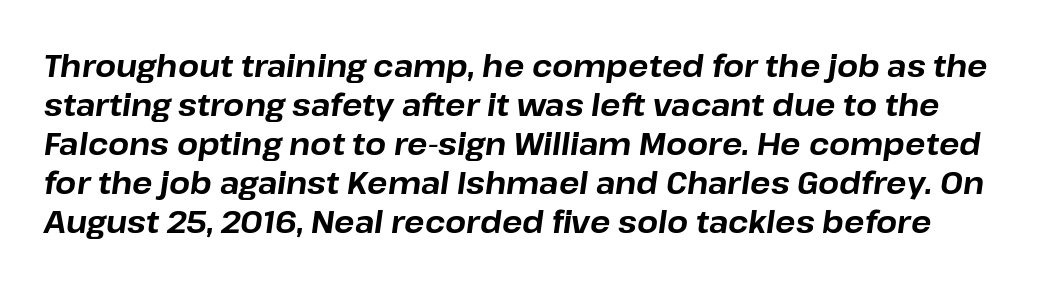
The image shows 30 px bold type, italic (leaning right); set normal line spacing (1.3x), normal letter spacing, not underlined; low stroke contrast and a medium x-height.
